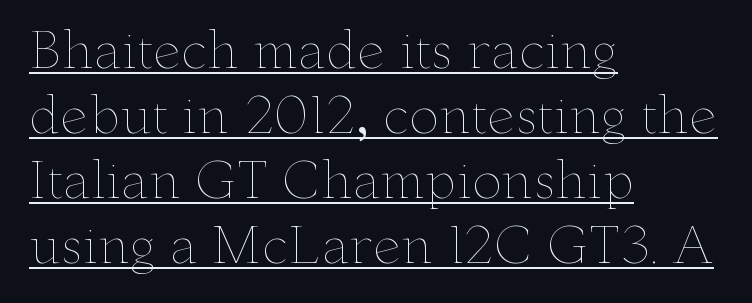
{"italic": "no", "bold": "no", "weight": "thin", "width": "wide", "stroke_contrast": "low", "x_height": "small", "monospaced": "no", "underline": "yes", "align": "left", "line_spacing": "normal", "line_spacing_ratio": 1.3, "letter_spacing": "normal", "letter_spacing_em": 0.0, "glyph_px": 50}
